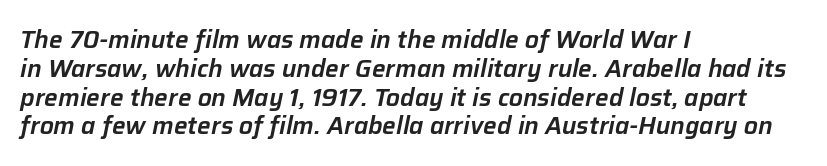
Caption: standard tracking, unaltered. Would a proofreader flag this as italicized? Yes. Visually the block forms a straight wall on the left and a jagged coastline on the right. Has an underline been added? It has not.
